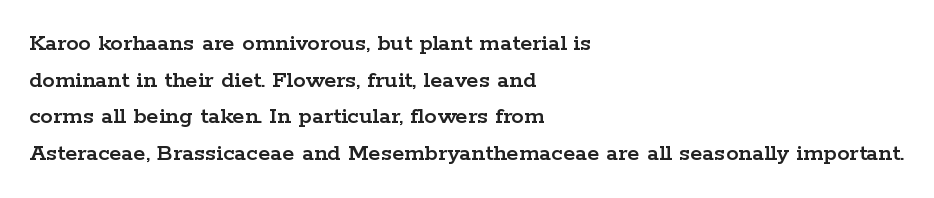
The image shows 25 px text type, upright; set left-aligned, normal line spacing (1.47x), normal letter spacing, not underlined.
